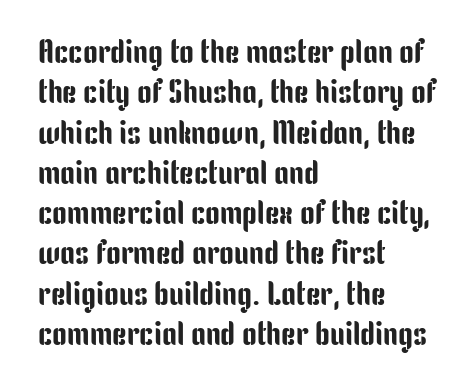
{"serif": "no", "italic": "no", "width": "condensed", "stroke_contrast": "low", "x_height": "medium", "monospaced": "no", "underline": "no", "align": "left", "line_spacing_ratio": 1.22, "letter_spacing": "normal", "letter_spacing_em": 0.0, "glyph_px": 33}
